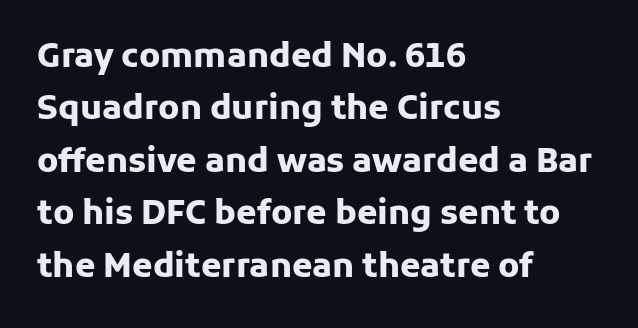
Q: Is the text bold? A: Yes.
Q: Is the text italic (slanted)? A: No, it is upright.
Q: Is the typeface a serif or a sans-serif typeface? A: Sans-serif.
Q: Is the text underlined? A: No.
Q: How is the paragraph aligned? A: Left-aligned.
Q: Is the spacing between letters normal or unusually wide? A: Normal.
Q: Is the spacing between lines tight, normal or loose? A: Normal.
Q: Width (condensed, normal, or wide)? A: Normal.
Q: Stroke contrast? A: Low.
Q: x-height? A: Medium.
Q: Monospaced? A: No.
